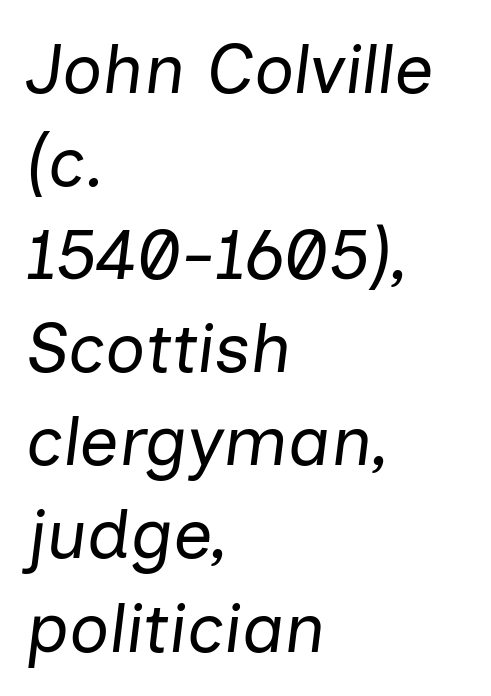
Emphasis-style slanted type is in use. The zone under the glyphs is completely vacant. Tracking here is standard; glyphs follow each other at the usual distance. These glyphs show unthickened strokes, regular width or finer. Think of a printed novel: that variable character pitch is what you see here.
